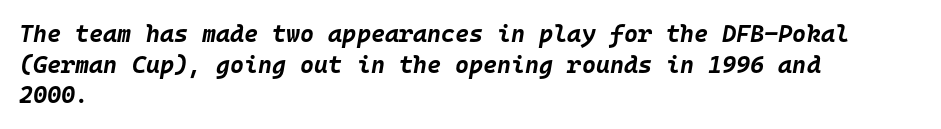
Baseline-to-baseline distance is the conventional proportion of letter height. A full-strength bold gives these letters their thick strokes. Line beginnings align vertically; line endings do not. Words float on clear page, feet unadorned.
